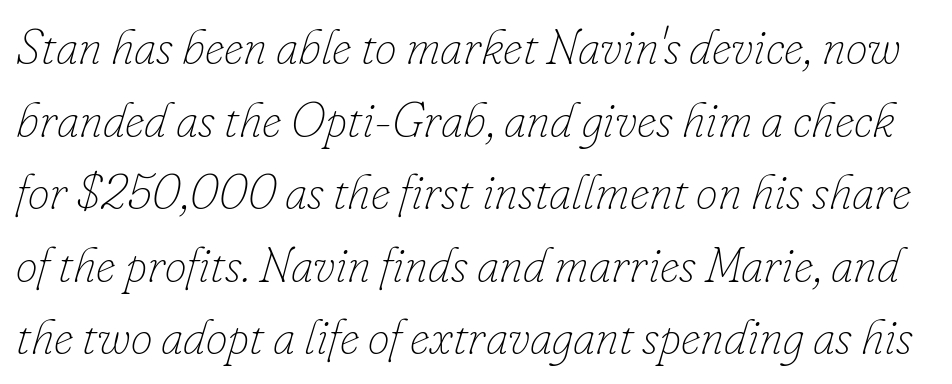
Posture: slanted. Think of a printed novel: that variable character pitch is what you see here. Look at the tracking — it's just the regular setting, nothing added. The block of text has a typical density, with ordinary space between rows. Clear beneath every line of the passage. Nothing heavy about these letters — not bold at all.
